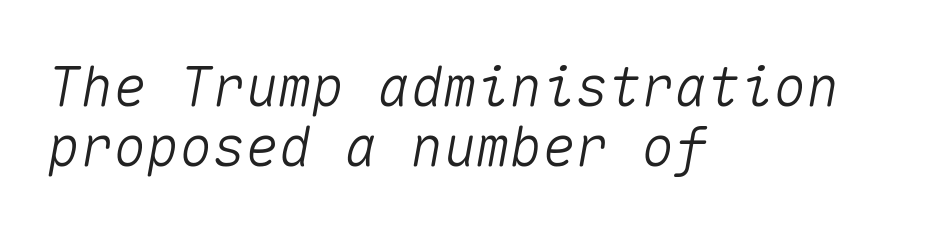
{"italic": "yes", "lean": "right", "slant_degrees": 10, "width": "normal", "stroke_contrast": "medium", "x_height": "medium", "monospaced": "yes", "underline": "no", "align": "left", "line_spacing": "tight", "line_spacing_ratio": 1.1, "letter_spacing": "normal", "letter_spacing_em": 0.0, "glyph_px": 55}
